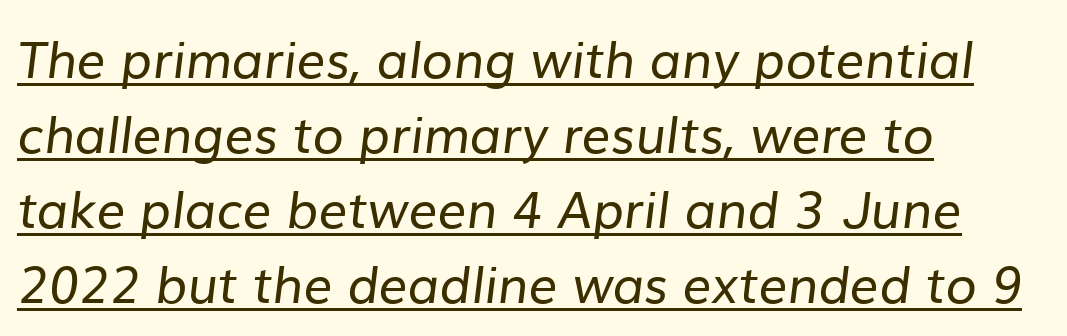
Q: Is the text bold? A: No.
Q: Is the typeface a serif or a sans-serif typeface? A: Sans-serif.
Q: Is the text underlined? A: Yes.
Q: How is the paragraph aligned? A: Left-aligned.
Q: Is the spacing between letters normal or unusually wide? A: Normal.
Q: Is the spacing between lines tight, normal or loose? A: Normal.
Q: Width (condensed, normal, or wide)? A: Normal.
Q: Stroke contrast? A: Low.
Q: x-height? A: Medium.
Q: Monospaced? A: No.
